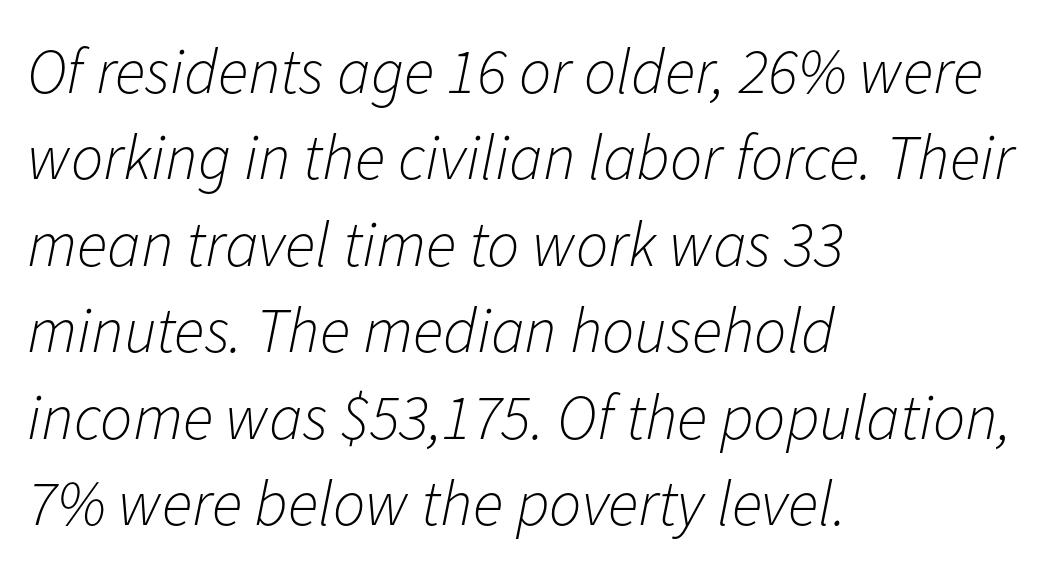
{"italic": "yes", "lean": "right", "slant_degrees": 11, "bold": "no", "weight": "light", "width": "normal", "stroke_contrast": "low", "x_height": "medium", "monospaced": "no", "underline": "no", "align": "left", "line_spacing": "normal", "line_spacing_ratio": 1.35, "letter_spacing": "normal", "letter_spacing_em": 0.0, "glyph_px": 64}
